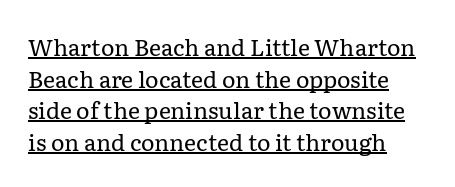
Q: Is the text bold? A: No.
Q: Is the text italic (slanted)? A: No, it is upright.
Q: Is the text underlined? A: Yes.
Q: How is the paragraph aligned? A: Left-aligned.
Q: Is the spacing between letters normal or unusually wide? A: Normal.
Q: Is the spacing between lines tight, normal or loose? A: Normal.
